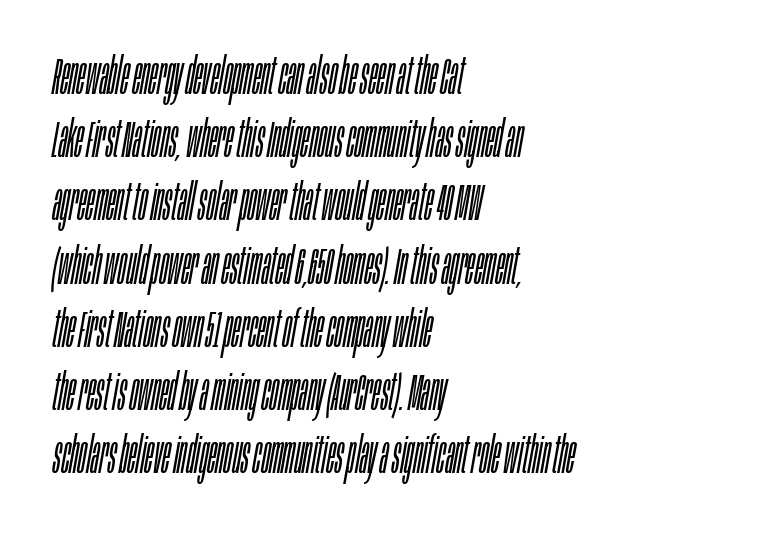
Which margin do the lines hug? The left one — the right edge is uneven. Each letter keeps its own natural width here, so spacing adapts to shape. The passage shown leans; its letterforms are oblique. Unbolded letterforms with no extra heft.
